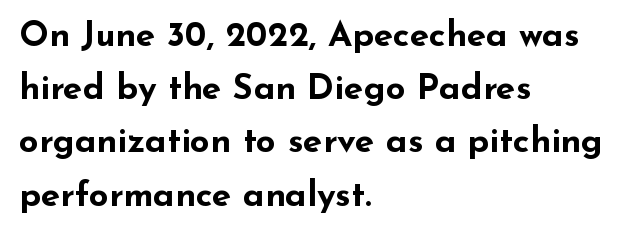
Q: Is the text bold? A: Yes.
Q: Is the text italic (slanted)? A: No, it is upright.
Q: Is the typeface a serif or a sans-serif typeface? A: Sans-serif.
Q: Is the text underlined? A: No.
Q: How is the paragraph aligned? A: Left-aligned.
Q: Is the spacing between letters normal or unusually wide? A: Normal.
Q: Is the spacing between lines tight, normal or loose? A: Normal.
Q: Width (condensed, normal, or wide)? A: Wide.
Q: Stroke contrast? A: Low.
Q: x-height? A: Small.
Q: Monospaced? A: No.
